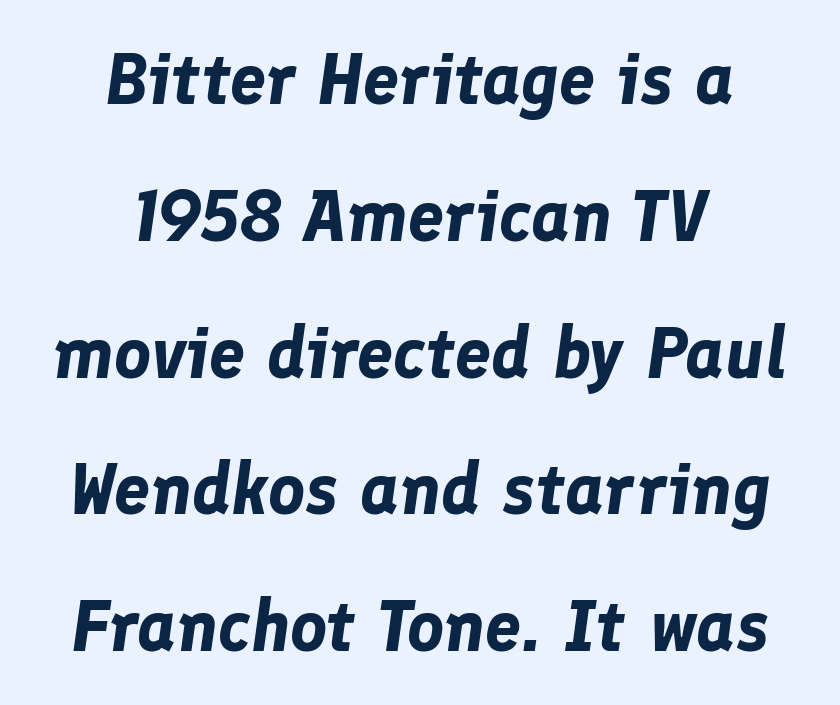
It's the slanting kind of type. This sample trades compactness for vertical openness between lines. The rendering keeps characters at their native spacing. Plain, unruled lines of type.
